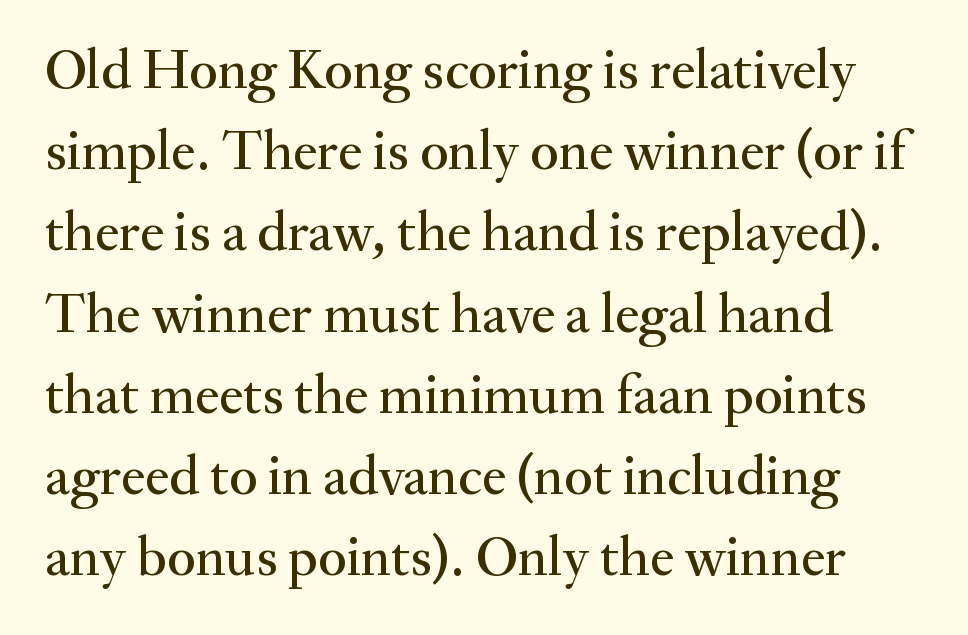
{"serif": "yes", "italic": "no", "width": "normal", "stroke_contrast": "medium", "x_height": "small", "monospaced": "no", "underline": "no", "align": "left", "line_spacing": "normal", "line_spacing_ratio": 1.45, "letter_spacing": "normal", "letter_spacing_em": 0.0, "glyph_px": 56}
